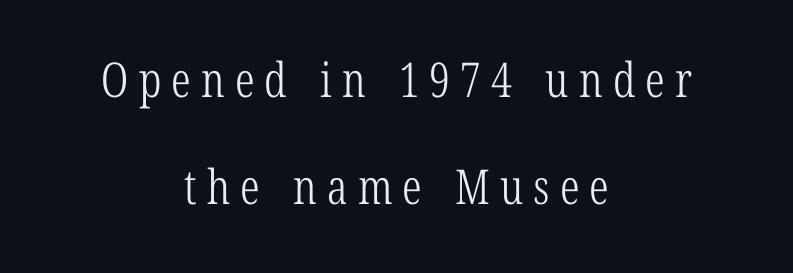
{"serif": "yes", "italic": "no", "bold": "no", "weight": "light", "width": "condensed", "stroke_contrast": "low", "x_height": "medium", "monospaced": "no", "underline": "no", "align": "center", "line_spacing": "loose", "line_spacing_ratio": 2.22, "letter_spacing": "wide", "letter_spacing_em": 0.21, "glyph_px": 48}
